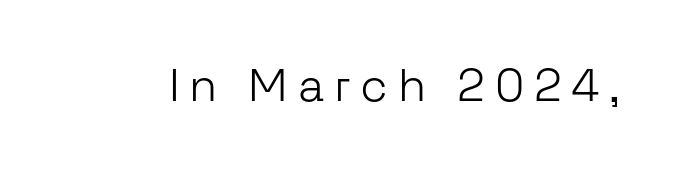
{"serif": "no", "italic": "no", "bold": "no", "weight": "light", "width": "normal", "stroke_contrast": "low", "x_height": "medium", "monospaced": "no", "underline": "no", "letter_spacing": "wide", "letter_spacing_em": 0.21, "glyph_px": 46}
